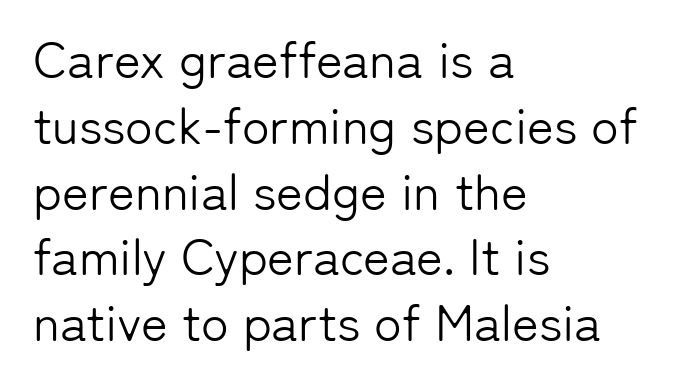
Line starts are locked; line ends wander. The space between consecutive lines is moderate. A typesetter would mark this as roman, not italic. The specimen omits any rule beneath the text block's lines. The type family on display is of the sans-serif kind.
